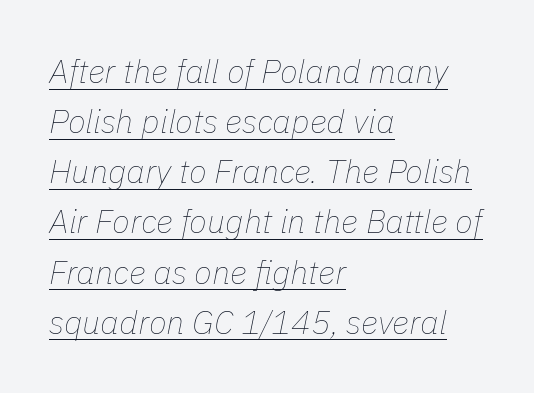
Vertical stems look standard width or narrower in stroke. The face used here is proportionally spaced, like ordinary book or web type. Caption: multi-line text, flush left, ragged right. When letters slant like this, we call the style italic.
